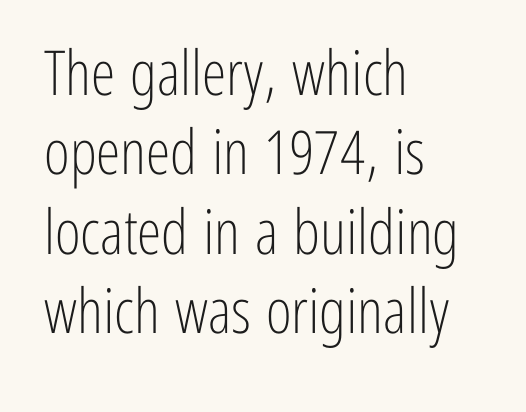
Q: Is the text bold? A: No.
Q: Is the text italic (slanted)? A: No, it is upright.
Q: Is the typeface a serif or a sans-serif typeface? A: Sans-serif.
Q: Is the text underlined? A: No.
Q: How is the paragraph aligned? A: Left-aligned.
Q: Is the spacing between letters normal or unusually wide? A: Normal.
Q: Is the spacing between lines tight, normal or loose? A: Normal.
Q: Width (condensed, normal, or wide)? A: Condensed.
Q: Stroke contrast? A: Low.
Q: x-height? A: Medium.
Q: Monospaced? A: No.
